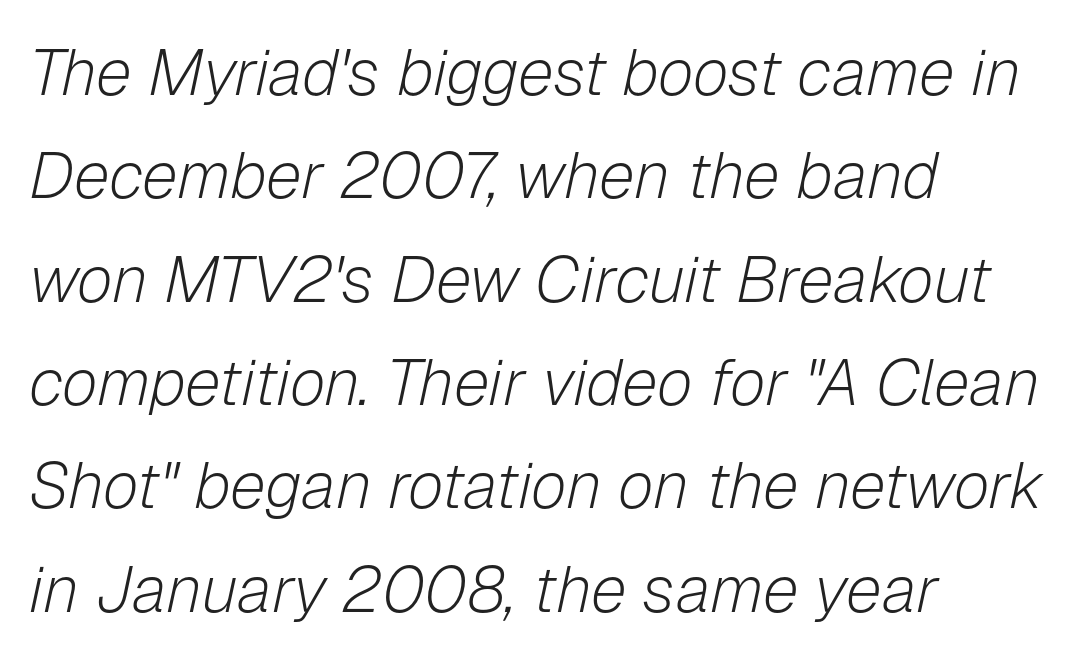
No chunkiness to these letters — they're not bold. Clear beneath every line of the passage. Compared with typical paragraphs, the rows here are spaced about the same. It's the slanting kind of type. Character widths vary here, with narrow letters taking less room than wide ones. This sample is left-justified, so line endings fall wherever the words run out.
